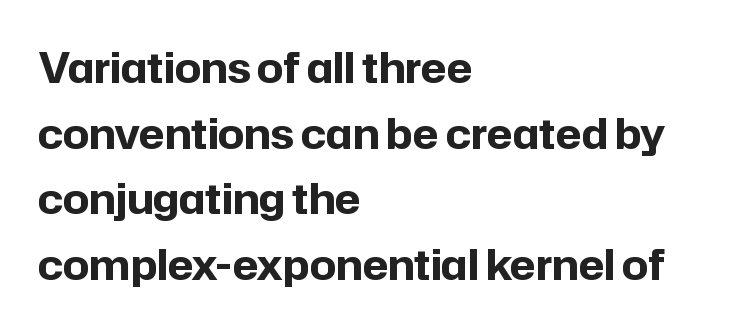
The letters stand straight up with perfectly vertical stems. Students, this is bold: see how much ink each stroke carries. Which margin do the lines hug? The left one — the right edge is uneven. Serif or sans? Sans — the stroke terminals are bare. This sample keeps an unexceptional amount of space between lines. Character widths vary here, with narrow letters taking less room than wide ones.
